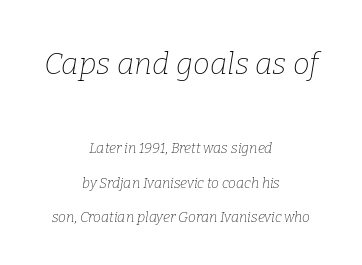
Q: Is the text bold? A: No.
Q: Is the text italic (slanted)? A: Yes, it leans right by about 9 degrees.
Q: Is the typeface a serif or a sans-serif typeface? A: Serif.
Q: Is the text underlined? A: No.
Q: How is the paragraph aligned? A: Centered.
Q: Is the spacing between letters normal or unusually wide? A: Normal.
Q: Is the spacing between lines tight, normal or loose? A: Loose.
Q: Which block of text is set in a larger size, the first (top) or the second (bottom)? A: The first (top) one.
Q: Width (condensed, normal, or wide)? A: Normal.
Q: Stroke contrast? A: Low.
Q: x-height? A: Medium.
Q: Monospaced? A: No.
